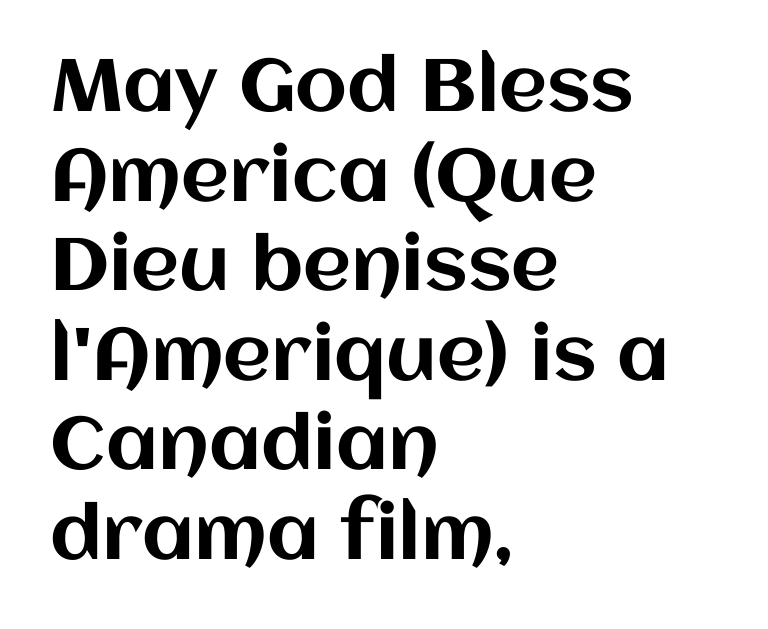
Q: Is the text italic (slanted)? A: No, it is upright.
Q: Is the text underlined? A: No.
Q: How is the paragraph aligned? A: Left-aligned.
Q: Is the spacing between letters normal or unusually wide? A: Normal.
Q: Width (condensed, normal, or wide)? A: Normal.
Q: Stroke contrast? A: Medium.
Q: x-height? A: Large.
Q: Monospaced? A: No.
